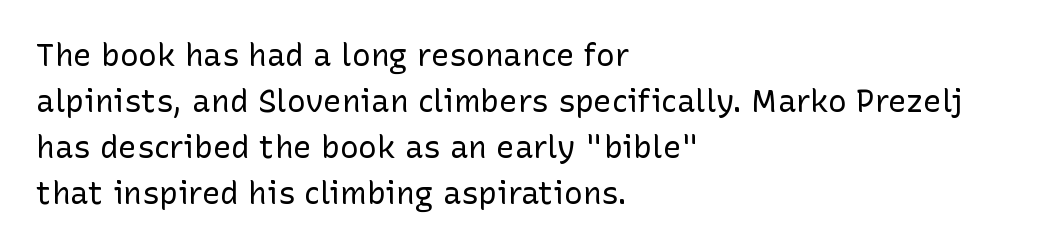
Q: Is the text bold? A: No.
Q: Is the text italic (slanted)? A: No, it is upright.
Q: Is the typeface a serif or a sans-serif typeface? A: Sans-serif.
Q: Is the text underlined? A: No.
Q: How is the paragraph aligned? A: Left-aligned.
Q: Is the spacing between letters normal or unusually wide? A: Normal.
Q: Is the spacing between lines tight, normal or loose? A: Normal.
Q: Width (condensed, normal, or wide)? A: Normal.
Q: Stroke contrast? A: Low.
Q: x-height? A: Medium.
Q: Monospaced? A: No.
